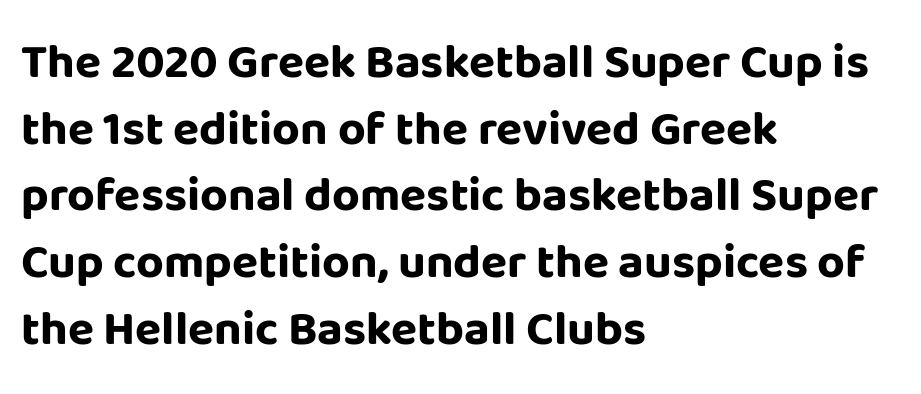
The image shows 48 px bold sans-serif type, upright; set left-aligned, normal line spacing (1.39x), normal letter spacing, not underlined; low stroke contrast and a large x-height.
